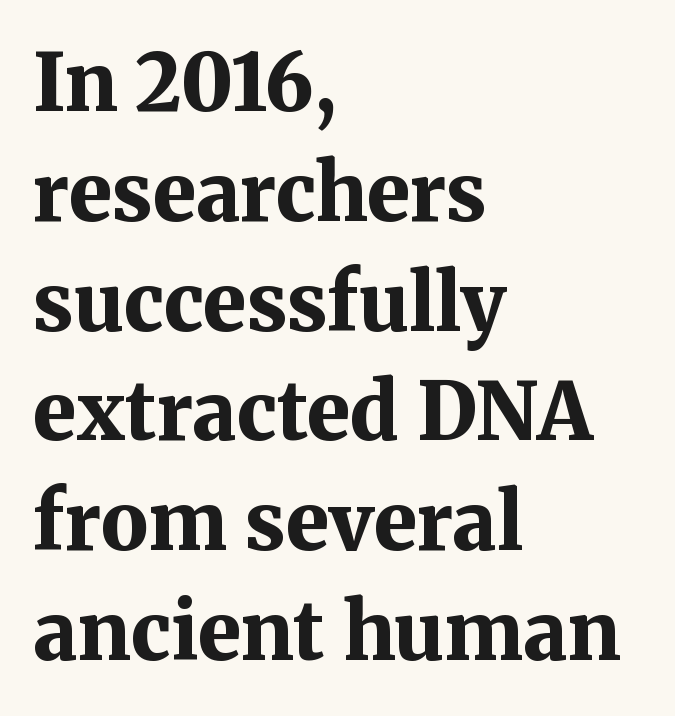
Q: Is the text bold? A: Yes.
Q: Is the text italic (slanted)? A: No, it is upright.
Q: Is the typeface a serif or a sans-serif typeface? A: Serif.
Q: Is the text underlined? A: No.
Q: How is the paragraph aligned? A: Left-aligned.
Q: Is the spacing between letters normal or unusually wide? A: Normal.
Q: Is the spacing between lines tight, normal or loose? A: Normal.
Q: Width (condensed, normal, or wide)? A: Normal.
Q: Stroke contrast? A: Medium.
Q: x-height? A: Medium.
Q: Monospaced? A: No.
